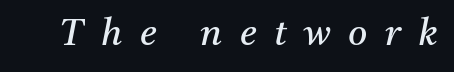
The image shows 37 px regular-weight serif type, italic (leaning right); set unusually wide letter spacing (+0.47 em), not underlined; medium stroke contrast and a medium x-height.
